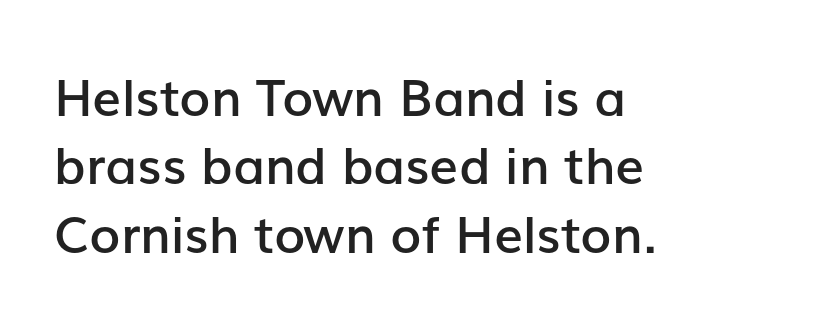
The image shows 51 px semibold sans-serif type, upright; set left-aligned, normal line spacing (1.34x), normal letter spacing, not underlined; low stroke contrast and a medium x-height.
